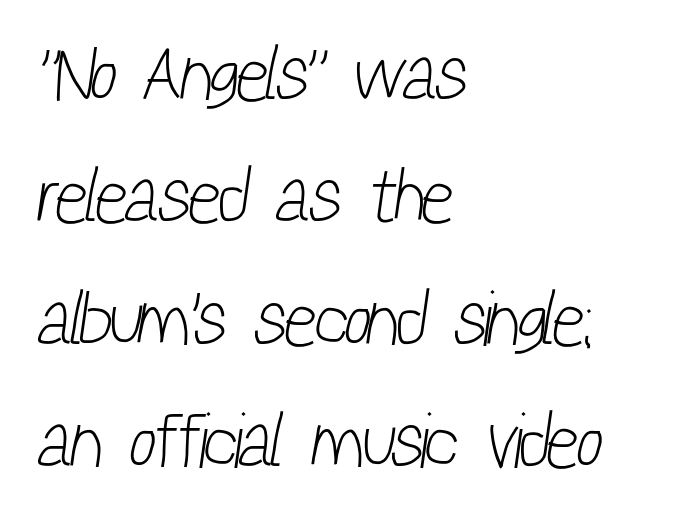
Q: Is the text bold? A: No.
Q: Is the typeface a serif or a sans-serif typeface? A: Sans-serif.
Q: Is the text underlined? A: No.
Q: How is the paragraph aligned? A: Left-aligned.
Q: Is the spacing between letters normal or unusually wide? A: Normal.
Q: Is the spacing between lines tight, normal or loose? A: Normal.
Q: Width (condensed, normal, or wide)? A: Condensed.
Q: Stroke contrast? A: Low.
Q: x-height? A: Medium.
Q: Monospaced? A: No.
